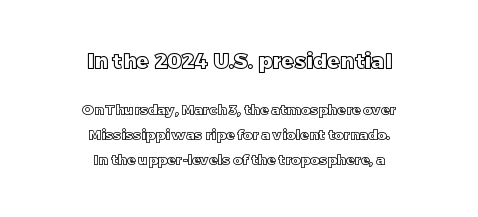
You get the large type first, then a drop to smaller type. Is there any slant? The stems are plumb. Caption: standard tracking, unaltered. The paragraph shown floats in the horizontal middle. The zone under the glyphs is completely vacant.
